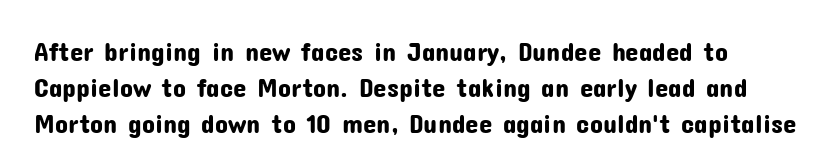
The image shows 27 px text type, upright; set left-aligned, normal line spacing (1.33x), normal letter spacing, not underlined.
